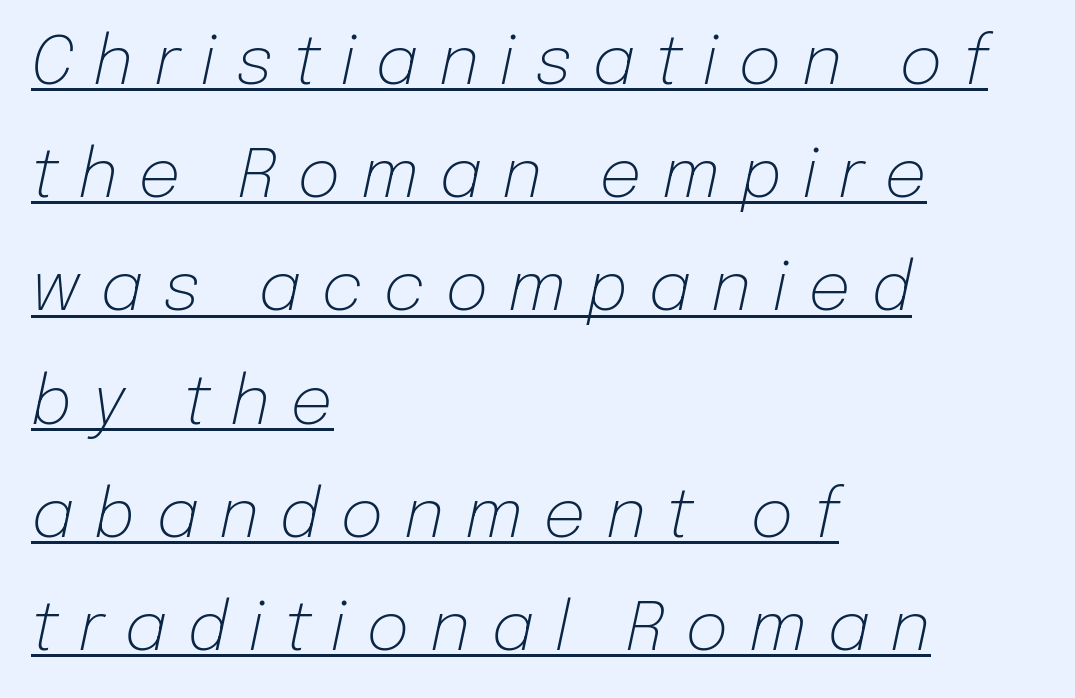
What stands out about the letter spacing? Its width — letters are far apart. The glyphs look as if they've been sheared to an angle. This sample keeps an unexceptional amount of space between lines. Varying glyph widths throughout — classic text-font behaviour. The lines are quadded left.
